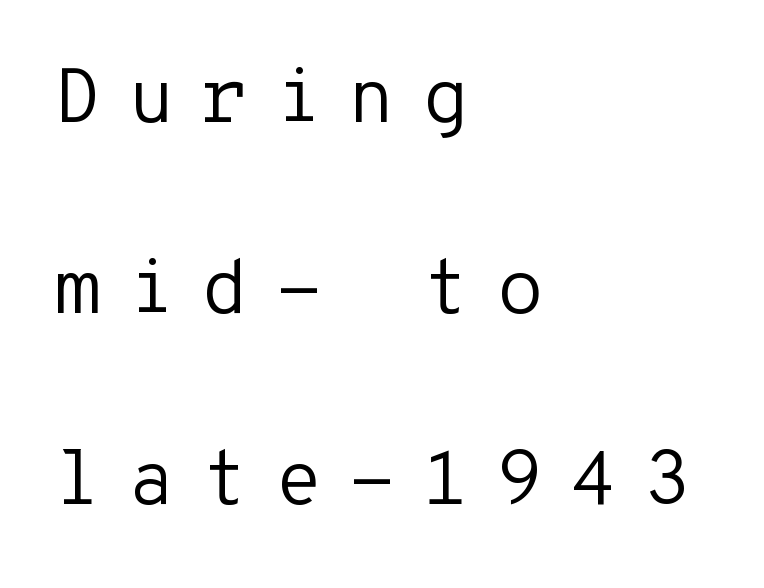
The image shows 77 px regular-weight sans-serif type, upright, monospaced; set left-aligned, loose line spacing (2.48x), unusually wide letter spacing (+0.34 em), not underlined; low stroke contrast and a medium x-height.
